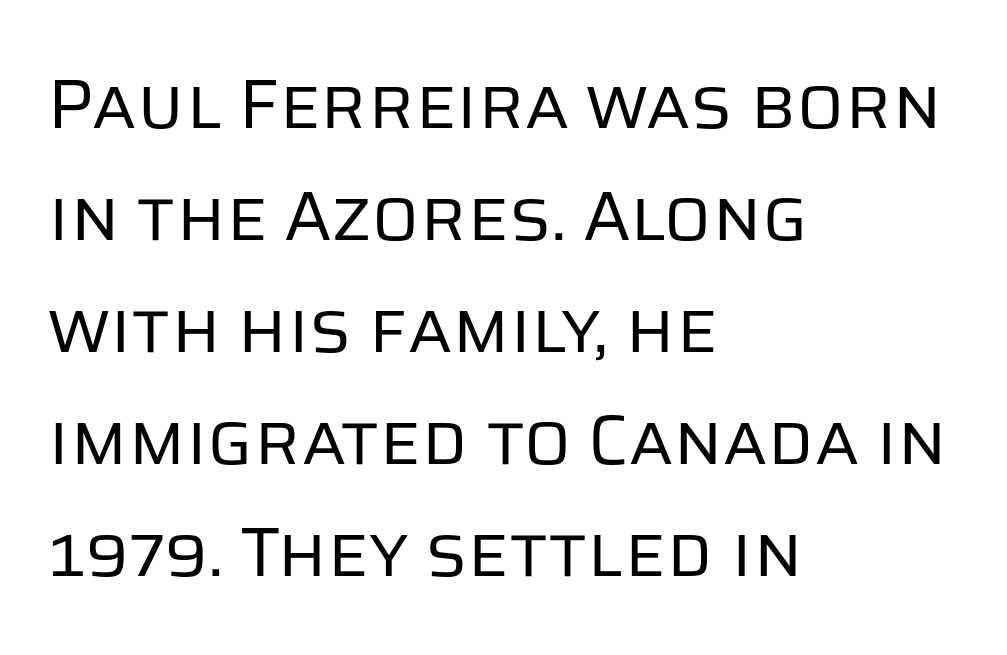
Q: Is the text bold? A: No.
Q: Is the text italic (slanted)? A: No, it is upright.
Q: Is the typeface a serif or a sans-serif typeface? A: Sans-serif.
Q: Is the text underlined? A: No.
Q: How is the paragraph aligned? A: Left-aligned.
Q: Is the spacing between letters normal or unusually wide? A: Normal.
Q: Is the spacing between lines tight, normal or loose? A: Normal.
Q: Width (condensed, normal, or wide)? A: Normal.
Q: Stroke contrast? A: Low.
Q: x-height? A: Large.
Q: Monospaced? A: No.
